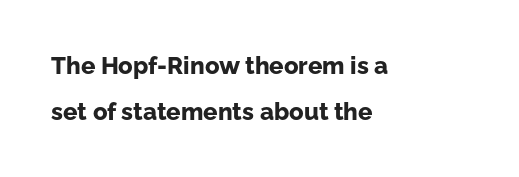
{"italic": "no", "bold": "yes", "underline": "no", "align": "left", "line_spacing": "loose", "line_spacing_ratio": 1.9, "letter_spacing": "normal", "letter_spacing_em": 0.0, "glyph_px": 24}
